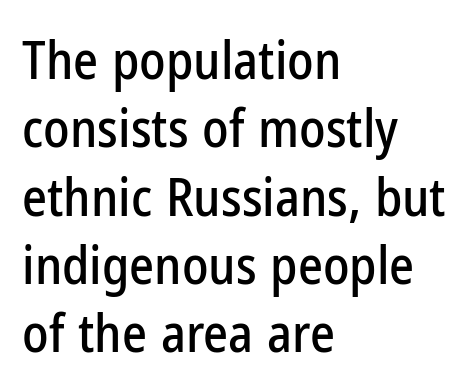
Q: Is the text italic (slanted)? A: No, it is upright.
Q: Is the typeface a serif or a sans-serif typeface? A: Sans-serif.
Q: Is the text underlined? A: No.
Q: How is the paragraph aligned? A: Left-aligned.
Q: Is the spacing between letters normal or unusually wide? A: Normal.
Q: Is the spacing between lines tight, normal or loose? A: Normal.
Q: Width (condensed, normal, or wide)? A: Condensed.
Q: Stroke contrast? A: Low.
Q: x-height? A: Medium.
Q: Monospaced? A: No.
